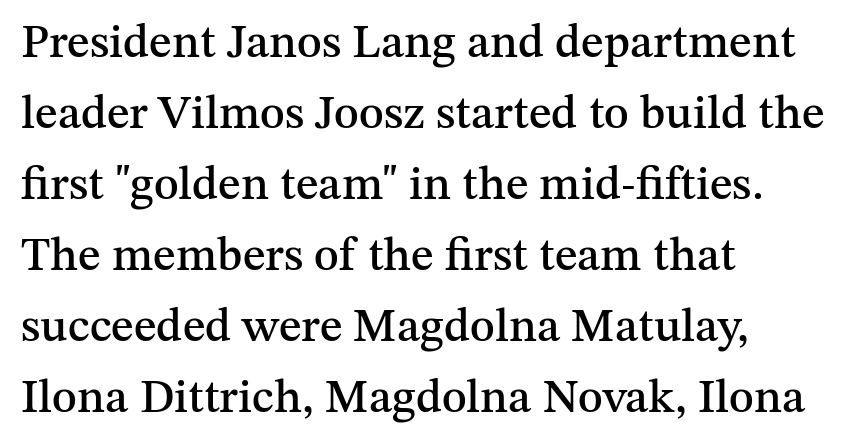
{"serif": "yes", "italic": "no", "width": "normal", "stroke_contrast": "medium", "x_height": "medium", "monospaced": "no", "underline": "no", "align": "left", "line_spacing": "normal", "line_spacing_ratio": 1.51, "letter_spacing": "normal", "letter_spacing_em": 0.0, "glyph_px": 47}
